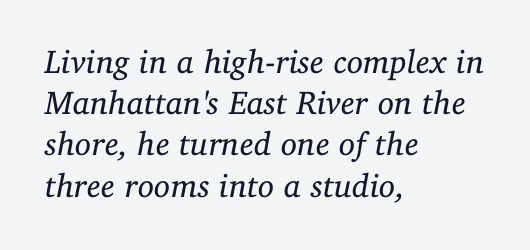
The image shows 33 px regular-weight serif type, italic (leaning right); set left-aligned, normal line spacing (1.25x), normal letter spacing, not underlined; low stroke contrast and a medium x-height.
